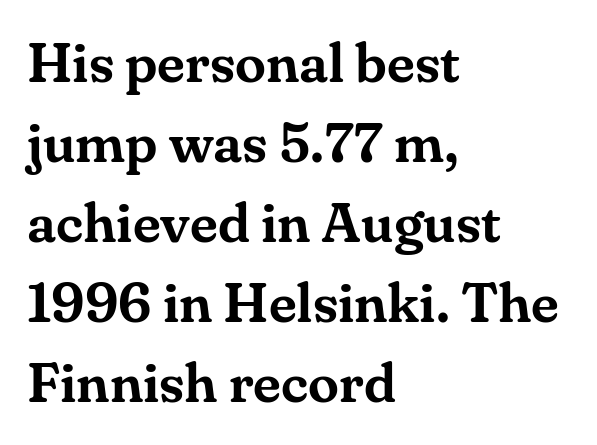
The foot of each line stays bare and open. Type style note: has serifs. In terms of posture, this sample is upright. Is there much room between lines? A standard amount, neither cramped nor airy.
